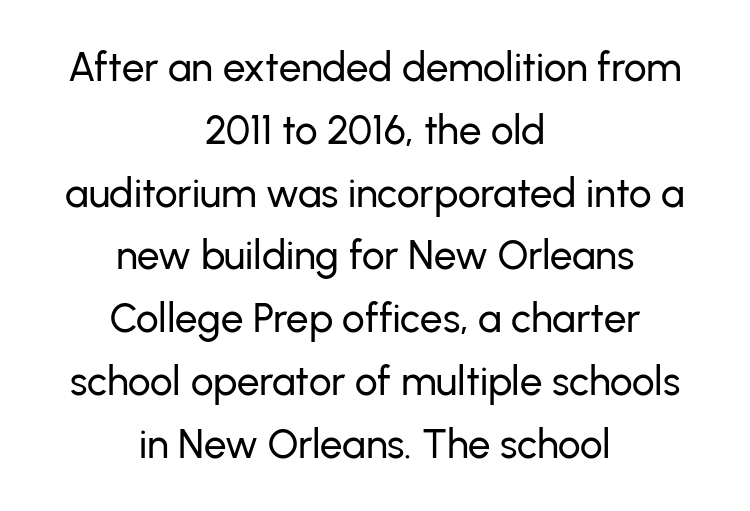
{"serif": "no", "italic": "no", "width": "normal", "stroke_contrast": "low", "x_height": "medium", "monospaced": "no", "underline": "no", "align": "center", "line_spacing": "normal", "line_spacing_ratio": 1.57, "letter_spacing": "normal", "letter_spacing_em": 0.0, "glyph_px": 40}
